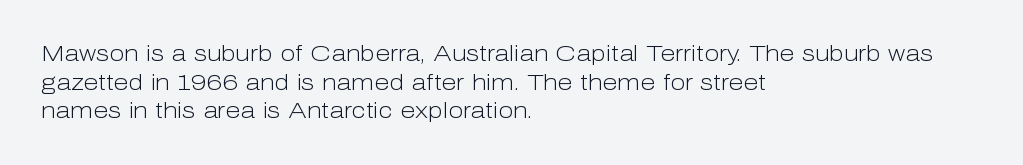
The image shows 22 px text type, upright; set left-aligned, normal line spacing (1.3x), normal letter spacing, not underlined.
